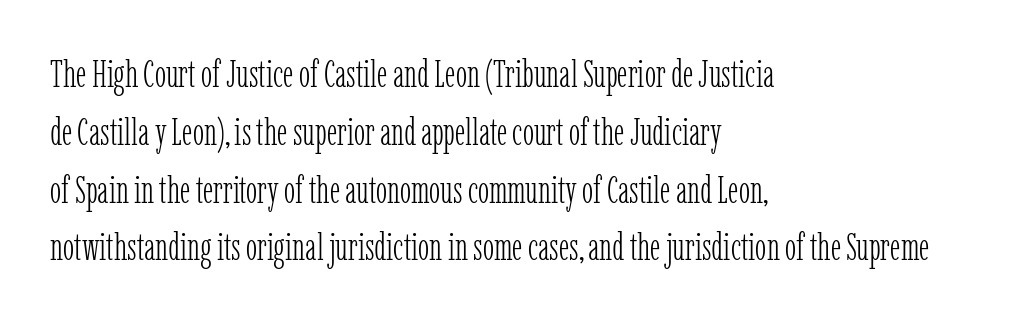
The image shows 38 px light, condensed serif type, upright; set left-aligned, normal line spacing (1.52x), normal letter spacing, not underlined; low stroke contrast and a medium x-height.
